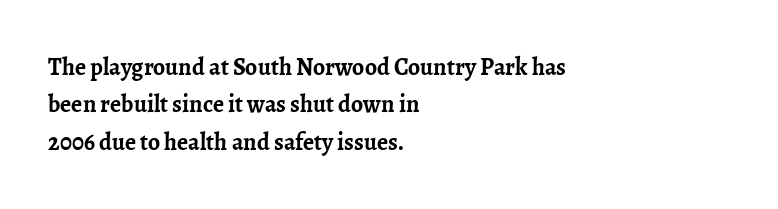
Q: Is the text bold? A: Yes.
Q: Is the text italic (slanted)? A: No, it is upright.
Q: Is the text underlined? A: No.
Q: How is the paragraph aligned? A: Left-aligned.
Q: Is the spacing between letters normal or unusually wide? A: Normal.
Q: Is the spacing between lines tight, normal or loose? A: Normal.
